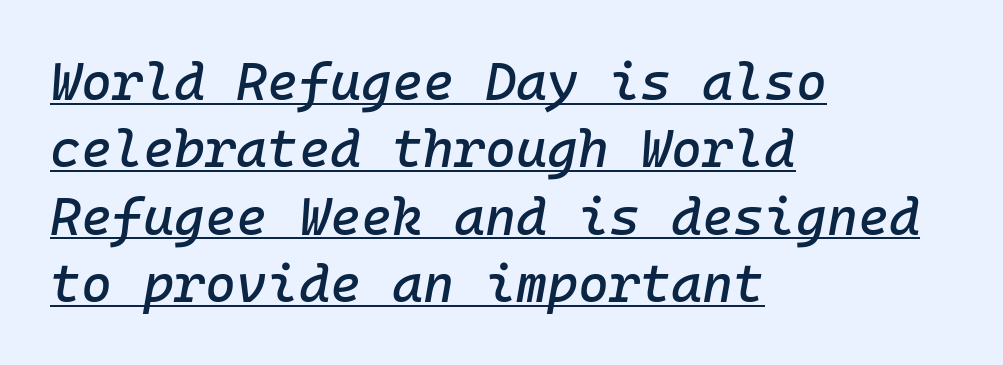
Tall strokes in this sample are angled rather than plumb. This rendering uses left alignment, leaving the right contour irregular. Here the glyphs are tracked normally, forming tight word shapes. Does the leading feel generous? No, just average.
